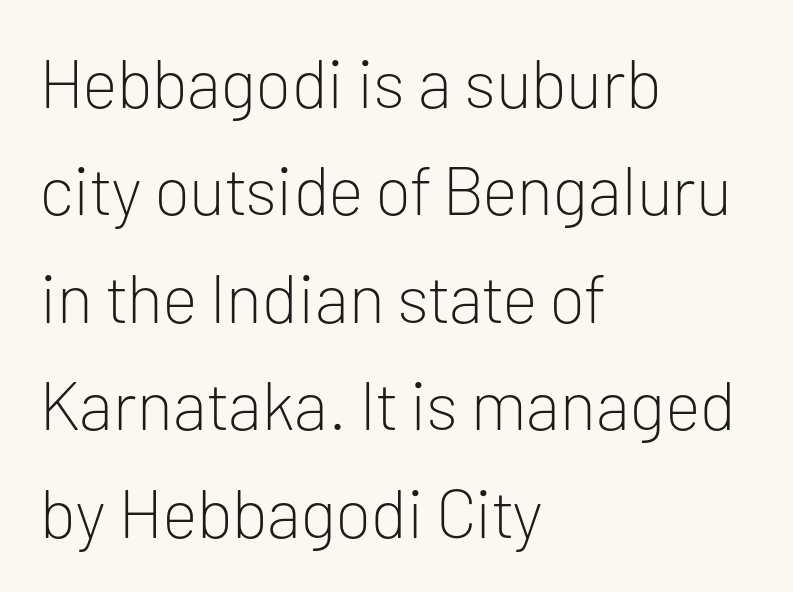
Q: Is the text bold? A: No.
Q: Is the text italic (slanted)? A: No, it is upright.
Q: Is the typeface a serif or a sans-serif typeface? A: Sans-serif.
Q: Is the text underlined? A: No.
Q: How is the paragraph aligned? A: Left-aligned.
Q: Is the spacing between letters normal or unusually wide? A: Normal.
Q: Is the spacing between lines tight, normal or loose? A: Normal.
Q: Width (condensed, normal, or wide)? A: Normal.
Q: Stroke contrast? A: Low.
Q: x-height? A: Medium.
Q: Monospaced? A: No.
